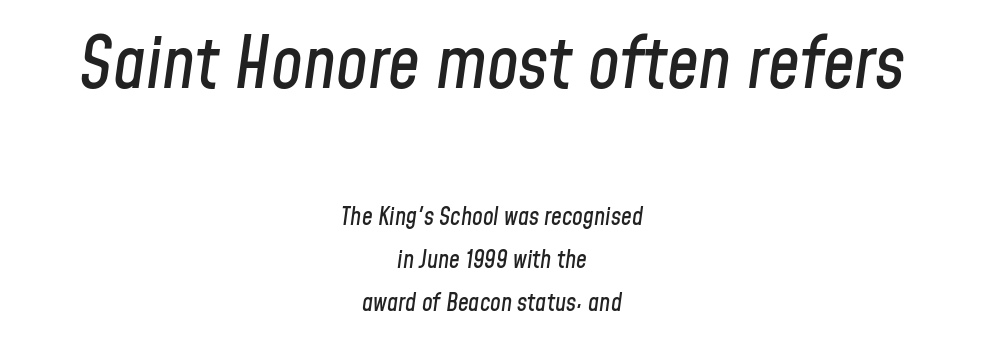
{"italic": "yes", "lean": "right", "slant_degrees": 8, "width": "condensed", "stroke_contrast": "low", "x_height": "medium", "monospaced": "no", "underline": "no", "align": "center", "line_spacing_ratio": 1.79, "letter_spacing": "normal", "letter_spacing_em": 0.0, "larger_block": "first", "size_ratio": 2.96, "glyph_px": 71}
